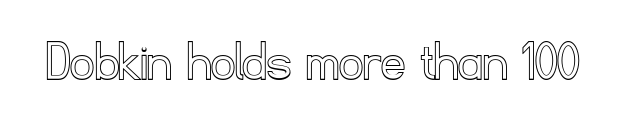
{"italic": "no", "width": "normal", "x_height": "small", "monospaced": "no", "underline": "no", "letter_spacing": "normal", "letter_spacing_em": 0.0, "glyph_px": 59}
